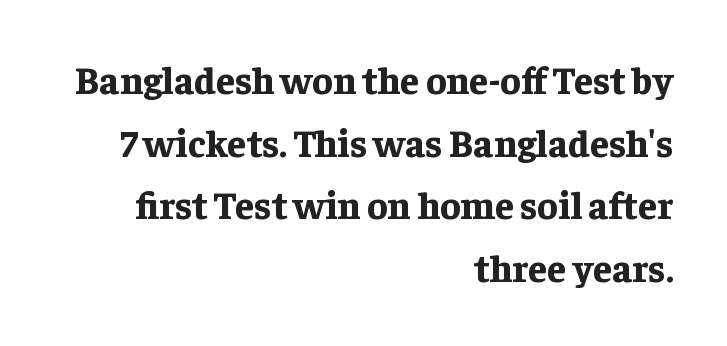
{"serif": "yes", "italic": "no", "bold": "yes", "weight": "bold", "width": "normal", "stroke_contrast": "low", "x_height": "medium", "monospaced": "no", "underline": "no", "align": "right", "line_spacing": "normal", "line_spacing_ratio": 1.65, "letter_spacing": "normal", "letter_spacing_em": 0.0, "glyph_px": 38}
